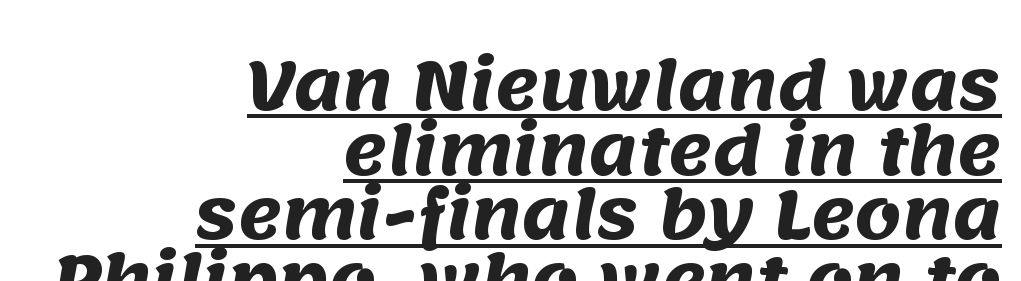
{"serif": "no", "bold": "yes", "weight": "heavy", "width": "normal", "stroke_contrast": "medium", "x_height": "large", "monospaced": "no", "underline": "yes", "align": "right", "line_spacing": "tight", "line_spacing_ratio": 0.98, "letter_spacing": "normal", "letter_spacing_em": 0.0, "glyph_px": 66}
